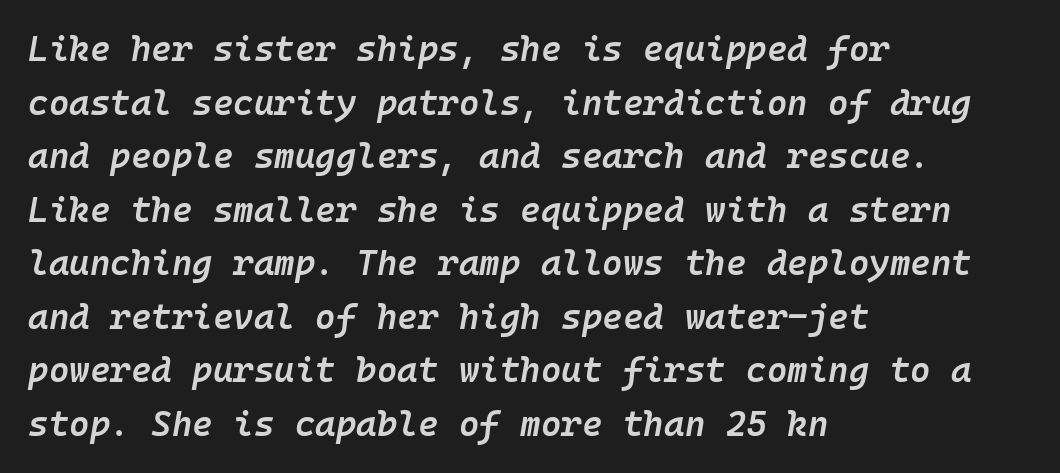
Q: Is the text bold? A: Semi-bold.
Q: Is the text italic (slanted)? A: Yes, it leans right by about 10 degrees.
Q: Is the text underlined? A: No.
Q: How is the paragraph aligned? A: Left-aligned.
Q: Is the spacing between letters normal or unusually wide? A: Normal.
Q: Is the spacing between lines tight, normal or loose? A: Normal.
Q: Width (condensed, normal, or wide)? A: Normal.
Q: Stroke contrast? A: Low.
Q: x-height? A: Medium.
Q: Monospaced? A: Yes.
